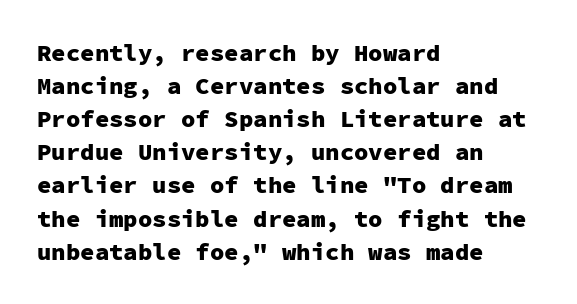
These lines keep a tight, regular rhythm from letter to letter. Heavy-handed strokes throughout: this text is bold. A normal amount of white space separates one row of letters from the next. The font's upright variant was chosen for this text. The string is rendered with underlining switched off. Which margin do the lines hug? The left one — the right edge is uneven.
